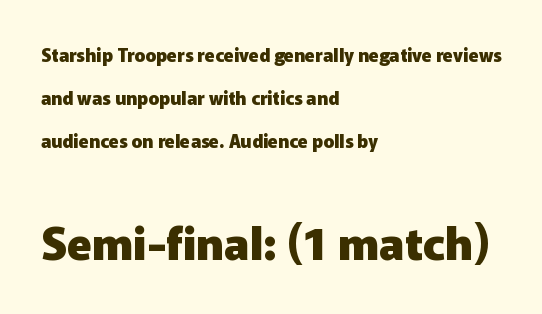
{"serif": "no", "italic": "no", "bold": "yes", "weight": "heavy", "width": "normal", "stroke_contrast": "low", "x_height": "medium", "monospaced": "no", "underline": "no", "align": "left", "line_spacing": "loose", "line_spacing_ratio": 2.4, "letter_spacing": "normal", "letter_spacing_em": 0.0, "larger_block": "second", "size_ratio": 2.5, "glyph_px": 45}
